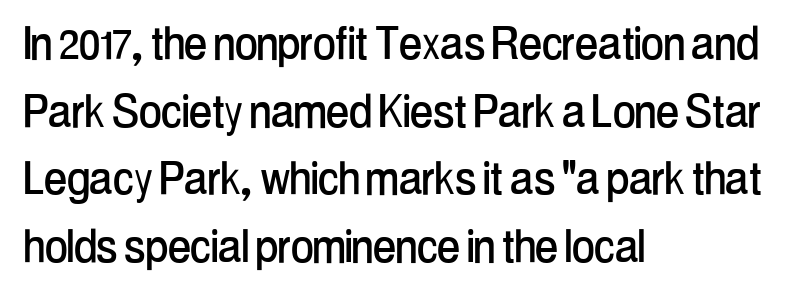
{"serif": "no", "italic": "no", "width": "condensed", "stroke_contrast": "low", "x_height": "medium", "monospaced": "no", "underline": "no", "align": "left", "line_spacing_ratio": 1.23, "letter_spacing": "normal", "letter_spacing_em": 0.0, "glyph_px": 55}
